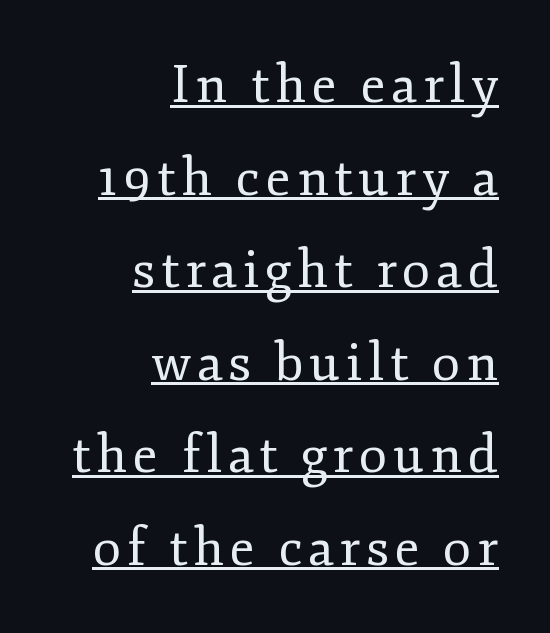
{"serif": "yes", "italic": "no", "bold": "no", "weight": "regular", "width": "normal", "stroke_contrast": "low", "x_height": "small", "monospaced": "no", "underline": "yes", "align": "right", "line_spacing_ratio": 1.78, "glyph_px": 52}
